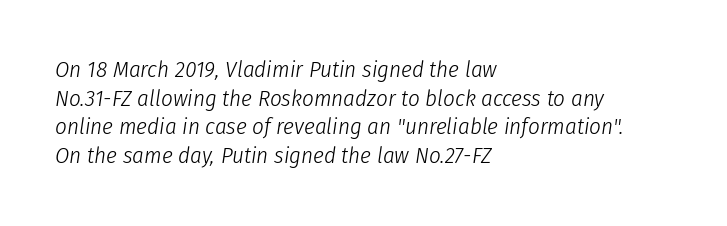
Q: Is the text bold? A: No.
Q: Is the text italic (slanted)? A: Yes, it leans right by about 8 degrees.
Q: Is the text underlined? A: No.
Q: How is the paragraph aligned? A: Left-aligned.
Q: Is the spacing between letters normal or unusually wide? A: Normal.
Q: Is the spacing between lines tight, normal or loose? A: Normal.
